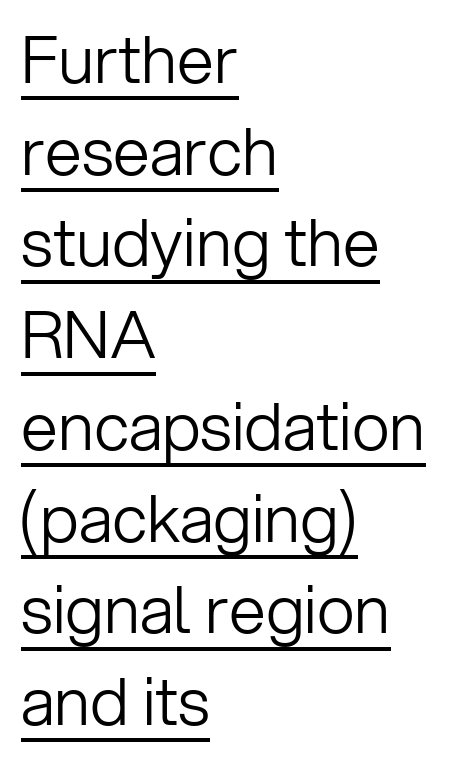
The image shows 66 px light sans-serif type, upright; set left-aligned, normal line spacing (1.39x), normal letter spacing, underlined; low stroke contrast and a medium x-height.
